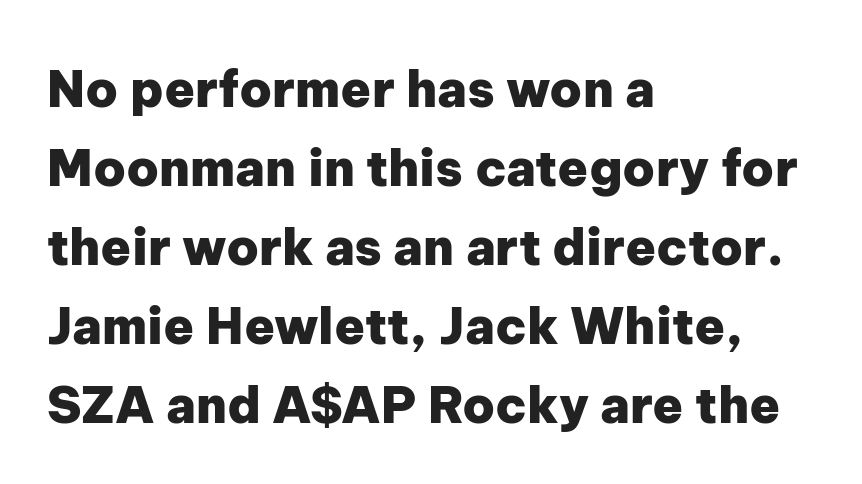
Underlining? Definitely not there. Default kerning and tracking; the words read as compact shapes. The characters look thick and weighty, a clear bold. You can tell from the bare stems that sans-serif type was used.
